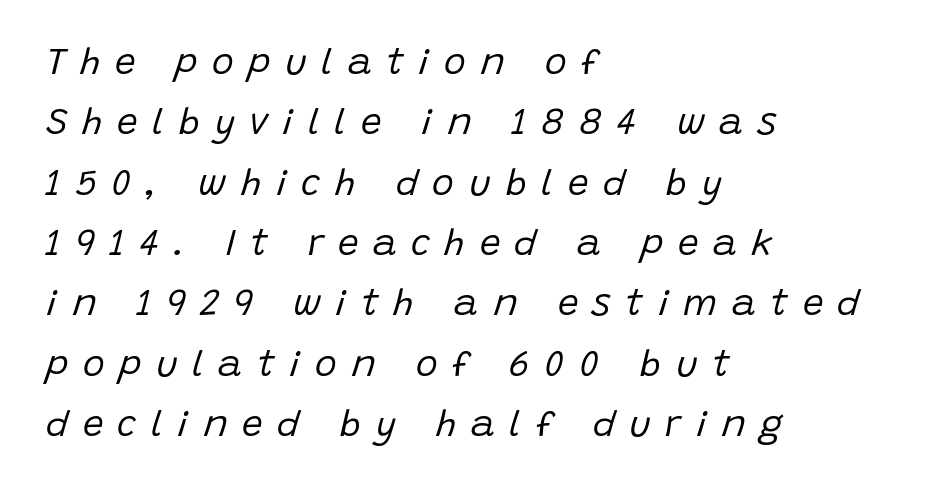
{"italic": "yes", "lean": "right", "slant_degrees": 15, "bold": "no", "weight": "regular", "width": "normal", "stroke_contrast": "low", "x_height": "large", "monospaced": "no", "underline": "no", "align": "left", "line_spacing": "normal", "line_spacing_ratio": 1.63, "letter_spacing": "wide", "letter_spacing_em": 0.39, "glyph_px": 37}
